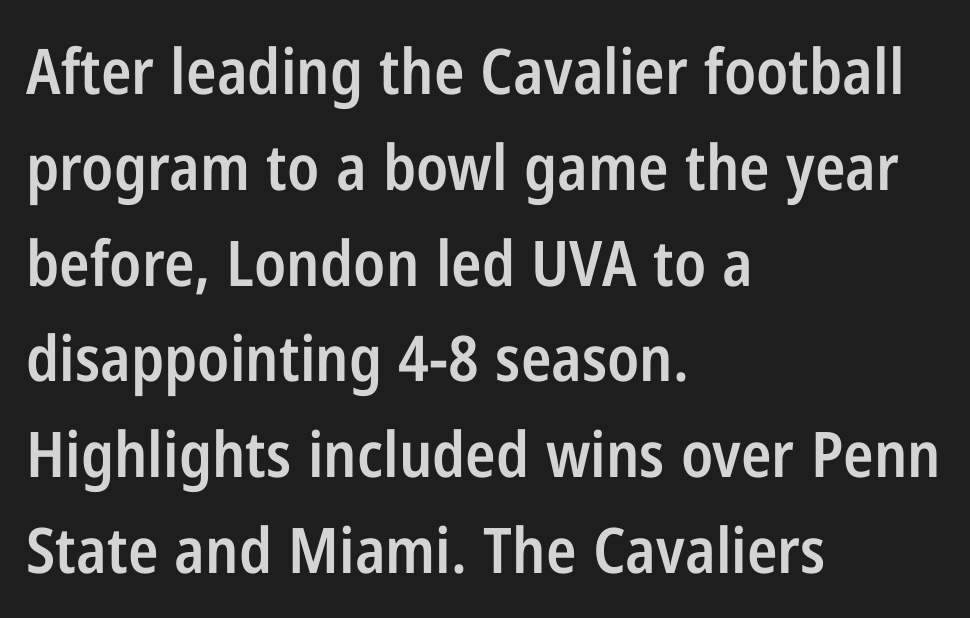
The image shows 63 px semibold, condensed sans-serif type, upright; set left-aligned, normal line spacing (1.52x), normal letter spacing, not underlined; low stroke contrast and a medium x-height.
